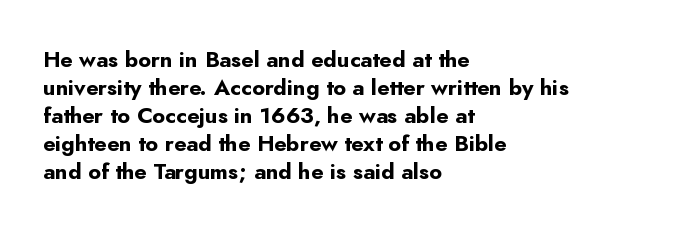
The axis of the letterforms is exactly vertical. Leftover space on each line is placed entirely after the last word. Each row of text sits above clean, open space. Students, note that the glyphs here touch the page at normal intervals.
